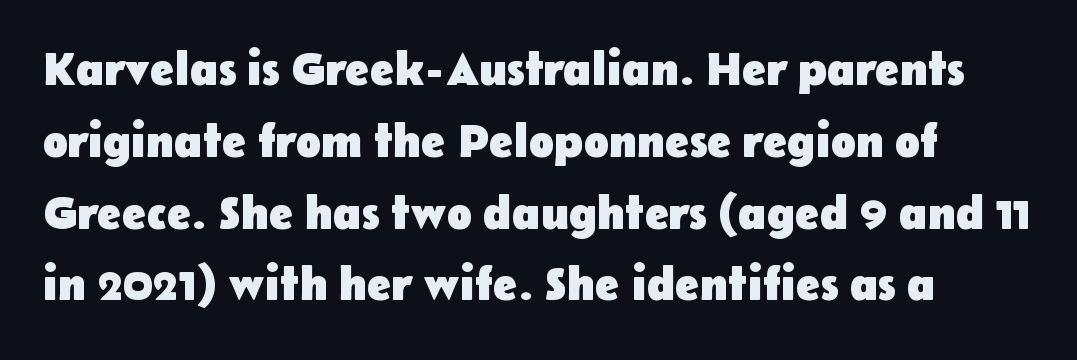
Summary of weight: heavy, a full bold. Quick note: not italic, upright. How would I describe the line gaps? Plain and ordinary. These lines are rendered in a variable-pitch font. This sample uses a sans-serif face. The area under the type is left untouched.
